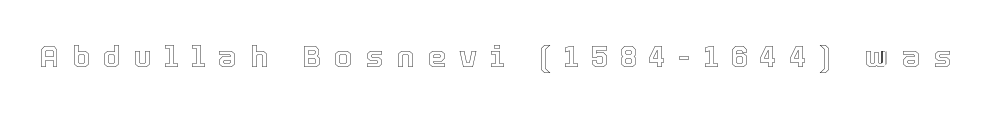
The image shows 30 px text type, upright; set unusually wide letter spacing (+0.43 em), not underlined; a medium x-height.
